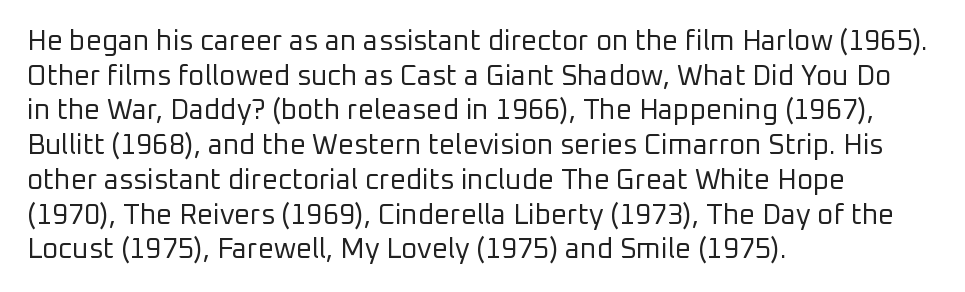
The image shows 28 px regular-weight sans-serif type, upright; set left-aligned, line spacing 1.24x, normal letter spacing, not underlined; low stroke contrast and a medium x-height.
